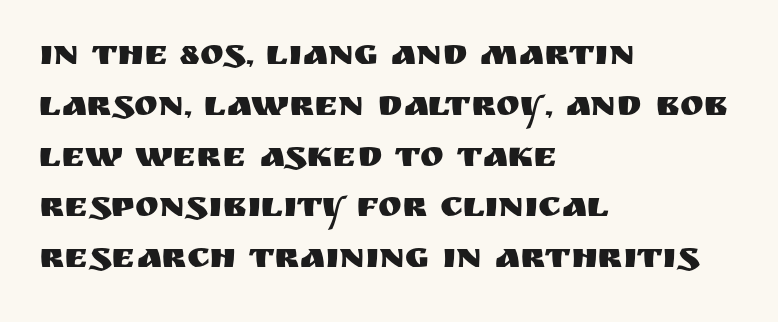
Q: Is the text italic (slanted)? A: No, it is upright.
Q: Is the typeface a serif or a sans-serif typeface? A: Sans-serif.
Q: Is the text underlined? A: No.
Q: How is the paragraph aligned? A: Left-aligned.
Q: Is the spacing between letters normal or unusually wide? A: Normal.
Q: Is the spacing between lines tight, normal or loose? A: Normal.
Q: Width (condensed, normal, or wide)? A: Normal.
Q: Stroke contrast? A: Medium.
Q: x-height? A: Large.
Q: Monospaced? A: No.
